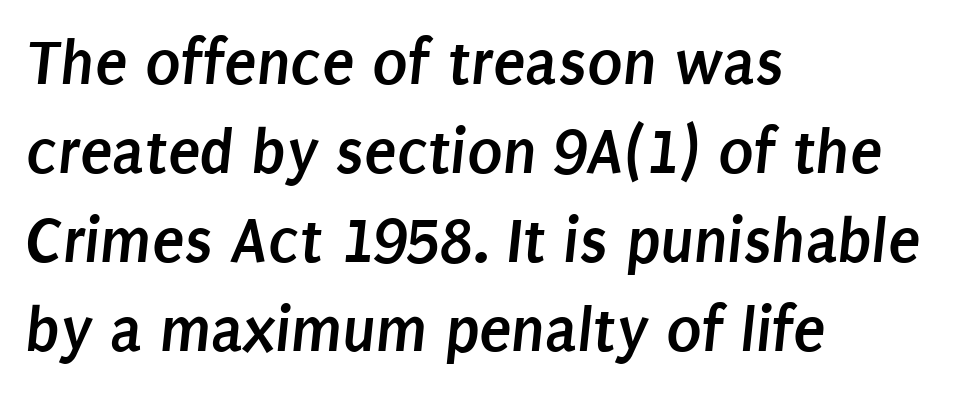
Q: Is the text bold? A: Yes.
Q: Is the typeface a serif or a sans-serif typeface? A: Sans-serif.
Q: Is the text underlined? A: No.
Q: How is the paragraph aligned? A: Left-aligned.
Q: Is the spacing between letters normal or unusually wide? A: Normal.
Q: Is the spacing between lines tight, normal or loose? A: Normal.
Q: Width (condensed, normal, or wide)? A: Condensed.
Q: Stroke contrast? A: Low.
Q: x-height? A: Large.
Q: Monospaced? A: No.
